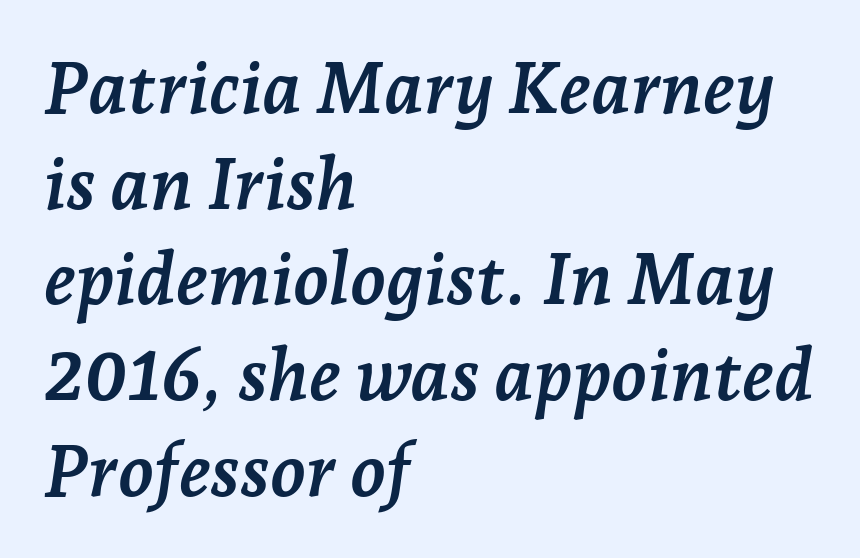
{"serif": "yes", "italic": "yes", "lean": "right", "slant_degrees": 7, "bold": "yes", "weight": "semibold", "width": "normal", "stroke_contrast": "low", "x_height": "medium", "monospaced": "no", "underline": "no", "align": "left", "line_spacing": "normal", "line_spacing_ratio": 1.31, "letter_spacing": "normal", "letter_spacing_em": 0.0, "glyph_px": 73}
